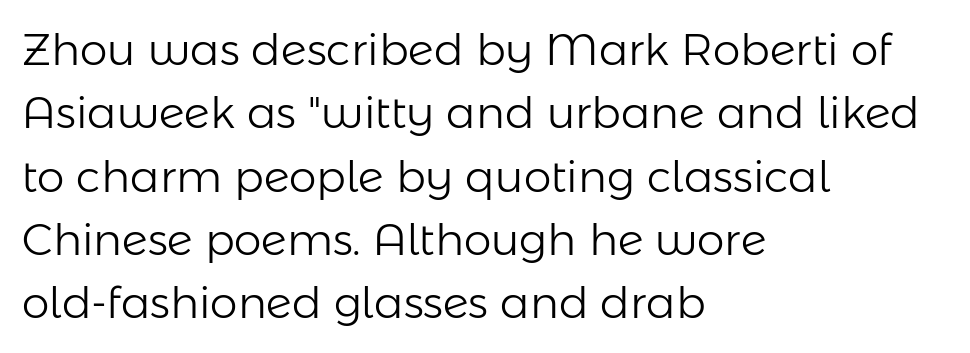
Interline gaps are of average width in this sample. The letterforms sit at book weight or below. Only glyphs here, with clear space below each row. Where is the straight margin? On the left.
